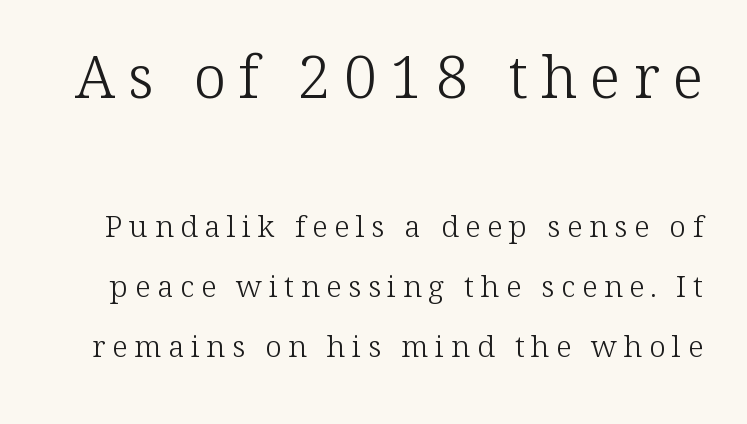
The image shows 59 px light serif type, upright; set loose line spacing (2.0x), unusually wide letter spacing (+0.22 em), not underlined; the first (top) block is 1.97x larger; low stroke contrast and a medium x-height.
